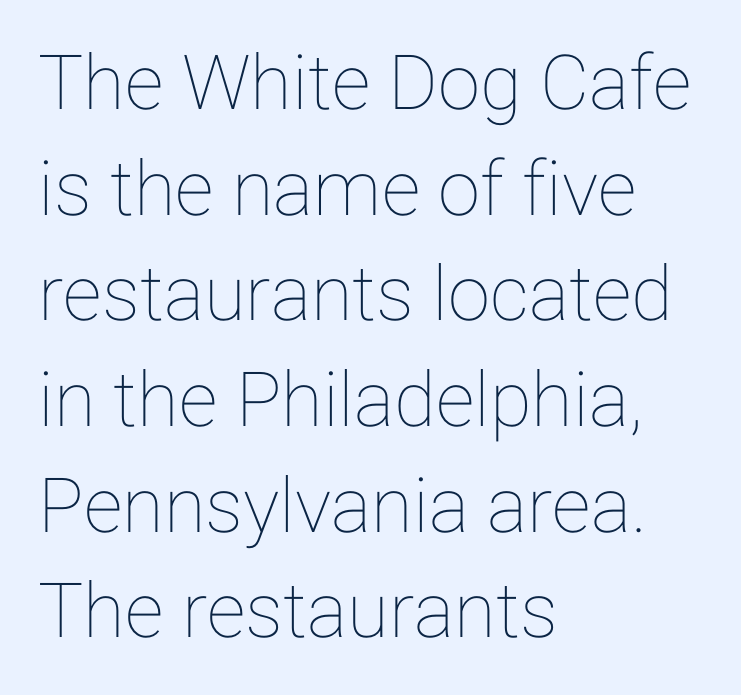
{"italic": "no", "width": "normal", "stroke_contrast": "low", "x_height": "medium", "monospaced": "no", "underline": "no", "align": "left", "line_spacing": "normal", "line_spacing_ratio": 1.39, "letter_spacing": "normal", "letter_spacing_em": 0.0, "glyph_px": 76}
